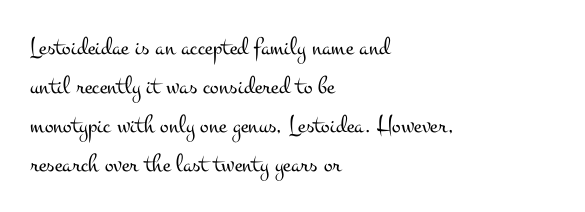
{"bold": "no", "underline": "no", "align": "left", "line_spacing": "normal", "line_spacing_ratio": 1.5, "letter_spacing": "normal", "letter_spacing_em": 0.0, "glyph_px": 26}
